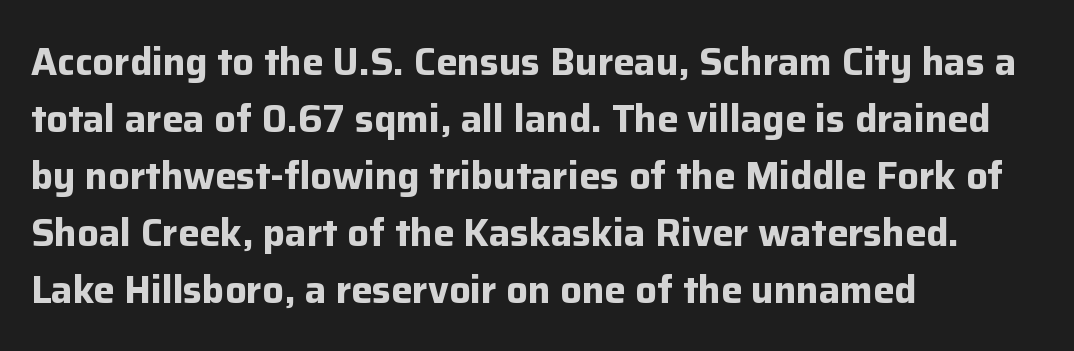
This sample is left-justified, so line endings fall wherever the words run out. Heft: maximum for text — a bold. The rendering uses natural spacing where letterforms have individual widths. Tracking here is standard; glyphs follow each other at the usual distance.
